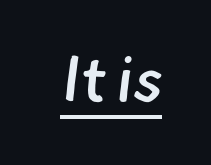
Q: Is the text bold? A: Semi-bold.
Q: Is the typeface a serif or a sans-serif typeface? A: Sans-serif.
Q: Is the text underlined? A: Yes.
Q: Is the spacing between letters normal or unusually wide? A: Normal.
Q: Width (condensed, normal, or wide)? A: Normal.
Q: Stroke contrast? A: Low.
Q: x-height? A: Small.
Q: Monospaced? A: No.
